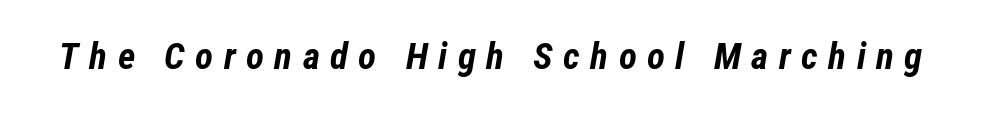
{"italic": "yes", "lean": "right", "slant_degrees": 12, "bold": "yes", "weight": "bold", "width": "condensed", "stroke_contrast": "low", "x_height": "medium", "monospaced": "no", "underline": "no", "letter_spacing": "wide", "letter_spacing_em": 0.28, "glyph_px": 37}
